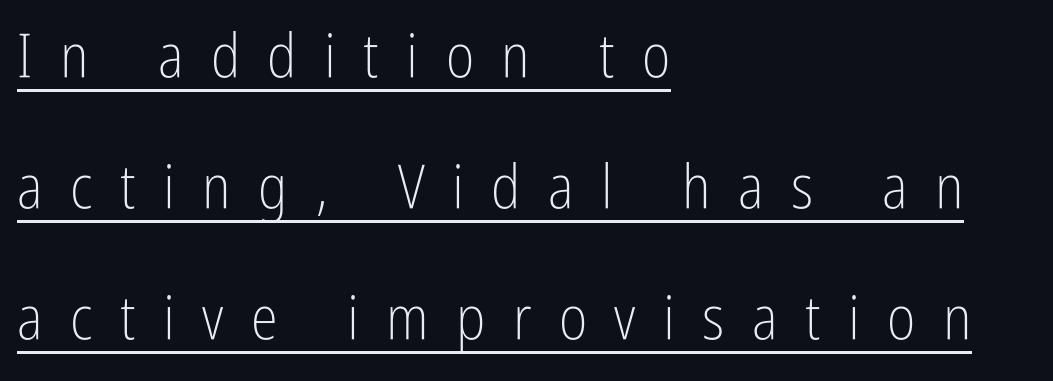
{"serif": "no", "italic": "no", "bold": "no", "weight": "light", "width": "condensed", "stroke_contrast": "low", "x_height": "medium", "monospaced": "no", "underline": "yes", "align": "left", "line_spacing": "loose", "line_spacing_ratio": 2.15, "letter_spacing": "wide", "letter_spacing_em": 0.45, "glyph_px": 61}
